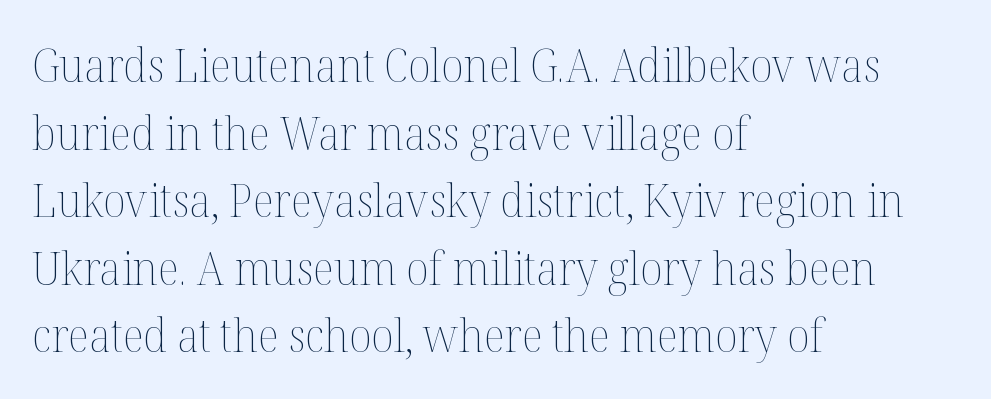
The image shows 46 px thin type, upright; set left-aligned, normal line spacing (1.47x), normal letter spacing, not underlined; medium stroke contrast and a medium x-height.
